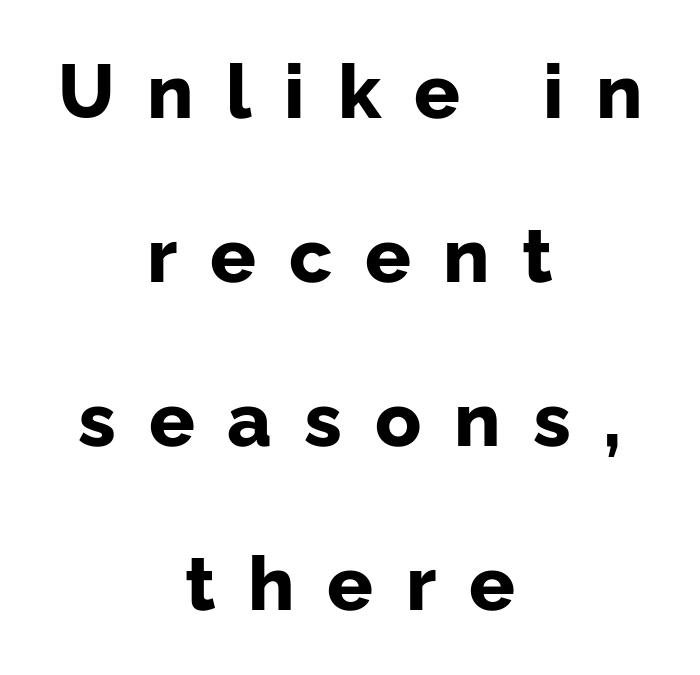
The image shows 76 px bold sans-serif type, upright; set centered, loose line spacing (2.16x), unusually wide letter spacing (+0.43 em), not underlined; low stroke contrast and a medium x-height.
